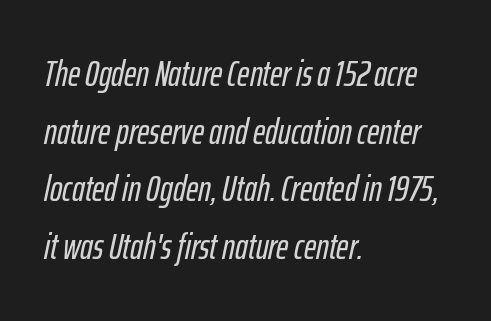
This sample is left-justified, so line endings fall wherever the words run out. The space between consecutive lines is moderate. Unmarked baselines from the first word to the last. Italic: yes, the glyphs are oblique. The horizontal fit of the characters is conventional and even.
